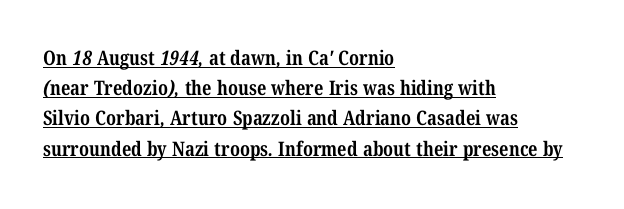
The characters look thick and weighty, a clear bold. Does the copy run flush right? No — it runs flush left. Decoration check: the copy is underlined. Letter spacing: default. Vertically, the passage feels balanced, rows spaced as you'd expect.
